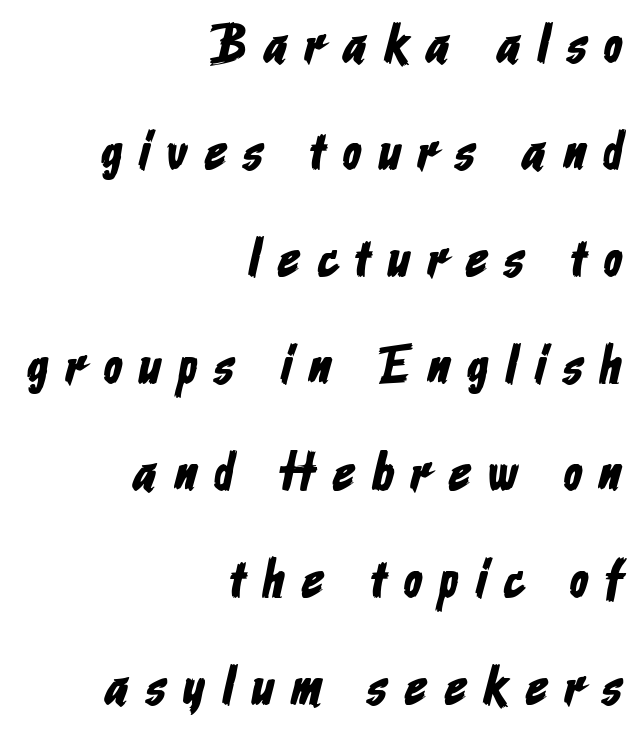
The setting favours the right margin, as signatures and pull-quotes sometimes do. The leading is generous, giving the passage an open texture. Regarding serifs, this sample does without them. Each letter keeps its own natural width here, so spacing adapts to shape.
